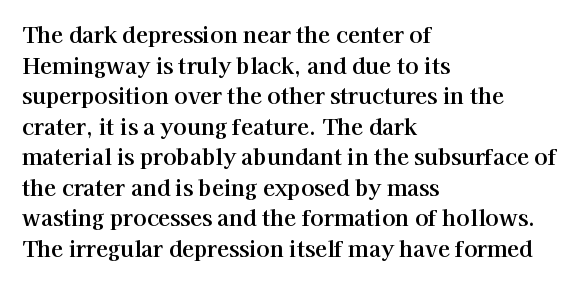
Q: Is the text italic (slanted)? A: No, it is upright.
Q: Is the text underlined? A: No.
Q: How is the paragraph aligned? A: Left-aligned.
Q: Is the spacing between letters normal or unusually wide? A: Normal.
Q: Is the spacing between lines tight, normal or loose? A: Normal.
